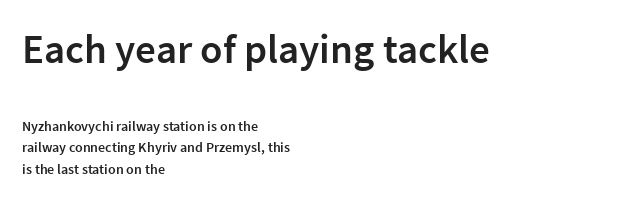
Q: Is the text bold? A: Semi-bold.
Q: Is the text italic (slanted)? A: No, it is upright.
Q: Is the typeface a serif or a sans-serif typeface? A: Sans-serif.
Q: Is the text underlined? A: No.
Q: How is the paragraph aligned? A: Left-aligned.
Q: Is the spacing between letters normal or unusually wide? A: Normal.
Q: Is the spacing between lines tight, normal or loose? A: Normal.
Q: Which block of text is set in a larger size, the first (top) or the second (bottom)? A: The first (top) one.
Q: Width (condensed, normal, or wide)? A: Normal.
Q: Stroke contrast? A: Low.
Q: x-height? A: Medium.
Q: Monospaced? A: No.
